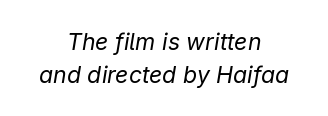
Q: Is the text bold? A: No.
Q: Is the text italic (slanted)? A: Yes, it leans right by about 9 degrees.
Q: Is the text underlined? A: No.
Q: How is the paragraph aligned? A: Centered.
Q: Is the spacing between letters normal or unusually wide? A: Normal.
Q: Is the spacing between lines tight, normal or loose? A: Normal.
